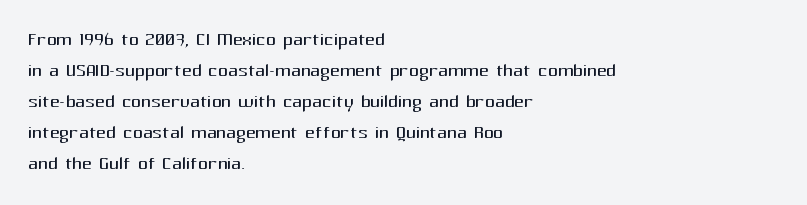
{"italic": "no", "bold": "no", "underline": "no", "align": "left", "line_spacing": "normal", "line_spacing_ratio": 1.29, "letter_spacing": "normal", "letter_spacing_em": 0.0, "glyph_px": 24}
